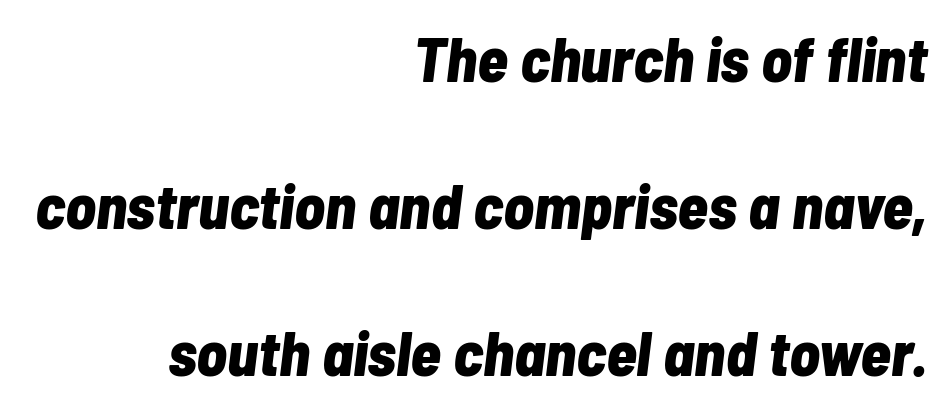
The image shows 63 px bold, condensed type, italic (leaning right); set right-aligned, loose line spacing (2.33x), normal letter spacing, not underlined; low stroke contrast and a medium x-height.
